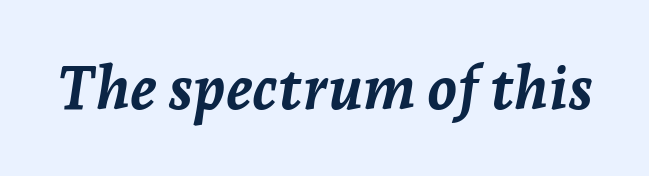
Q: Is the text bold? A: Yes.
Q: Is the text italic (slanted)? A: Yes, it leans right by about 7 degrees.
Q: Is the text underlined? A: No.
Q: Is the spacing between letters normal or unusually wide? A: Normal.
Q: Width (condensed, normal, or wide)? A: Normal.
Q: Stroke contrast? A: Low.
Q: x-height? A: Medium.
Q: Monospaced? A: No.
